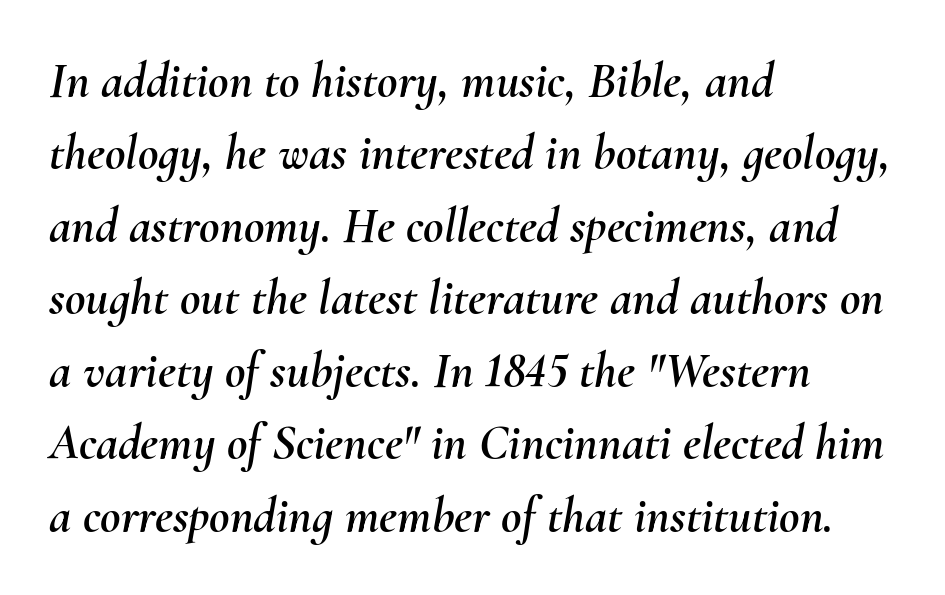
{"italic": "yes", "lean": "right", "slant_degrees": 10, "width": "normal", "stroke_contrast": "medium", "x_height": "small", "monospaced": "no", "underline": "no", "align": "left", "line_spacing": "normal", "line_spacing_ratio": 1.45, "letter_spacing": "normal", "letter_spacing_em": 0.0, "glyph_px": 50}
